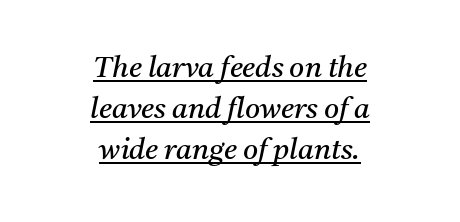
The passage shown is typed in a proportional face where columns would drift. Decoration check: the copy is underlined. Default kerning and tracking; the words read as compact shapes. The space between consecutive lines is moderate. What kind of face is this? One with serifs.
